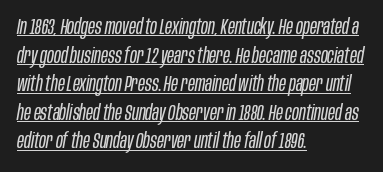
Tall strokes in this sample are angled rather than plumb. Vertical stems look standard width or narrower in stroke. Teacher's note: observe the even left margin — that is flush-left alignment. Honestly, the letter spacing is just normal — you wouldn't notice it. A baseline rule has been typeset under these characters.
